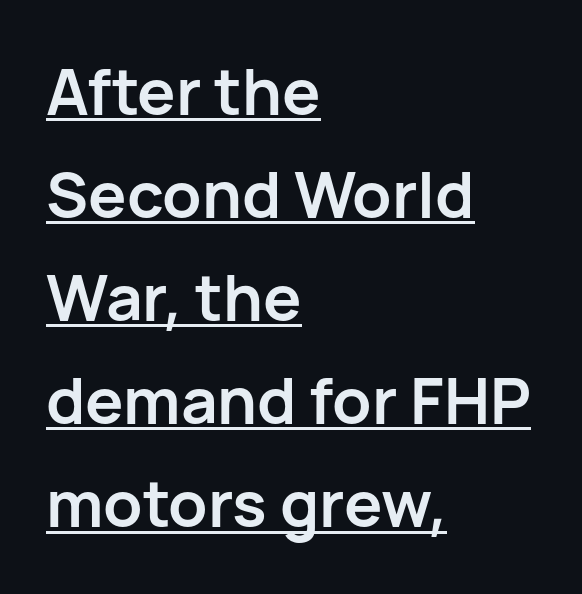
Q: Is the text bold? A: Yes.
Q: Is the text italic (slanted)? A: No, it is upright.
Q: Is the typeface a serif or a sans-serif typeface? A: Sans-serif.
Q: Is the text underlined? A: Yes.
Q: How is the paragraph aligned? A: Left-aligned.
Q: Is the spacing between letters normal or unusually wide? A: Normal.
Q: Is the spacing between lines tight, normal or loose? A: Normal.
Q: Width (condensed, normal, or wide)? A: Normal.
Q: Stroke contrast? A: Low.
Q: x-height? A: Medium.
Q: Monospaced? A: No.
